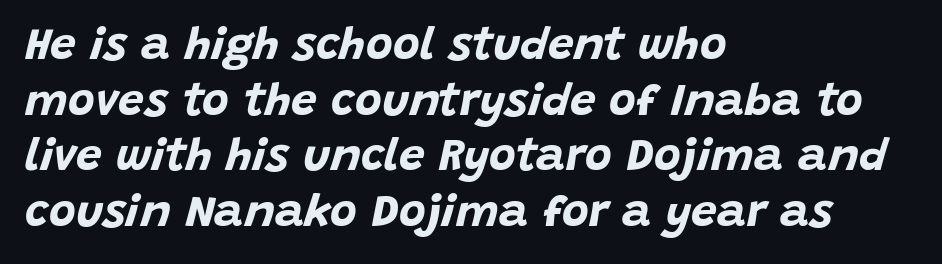
On the weight axis this lands at bold, roughly 700. Notice how the passage keeps a crisp vertical edge on the left only. Slanted lettering throughout. The type is set solid horizontally, with unmodified tracking. A bare baseline throughout the passage.
